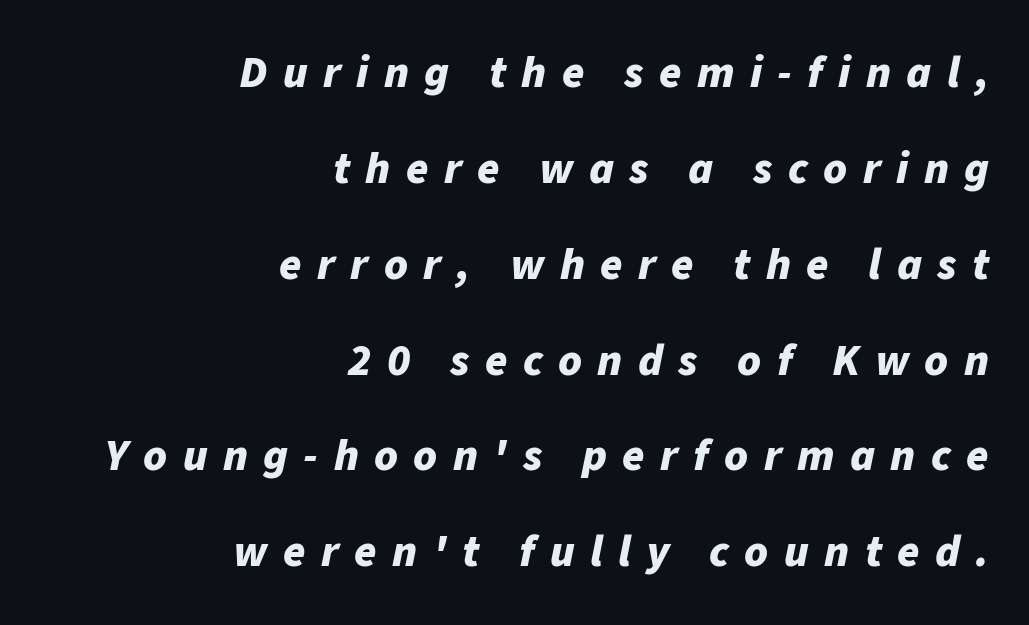
Q: Is the text bold? A: Yes.
Q: Is the text italic (slanted)? A: Yes, it leans right by about 11 degrees.
Q: Is the text underlined? A: No.
Q: How is the paragraph aligned? A: Right-aligned.
Q: Is the spacing between letters normal or unusually wide? A: Unusually wide.
Q: Is the spacing between lines tight, normal or loose? A: Loose.
Q: Width (condensed, normal, or wide)? A: Normal.
Q: Stroke contrast? A: Low.
Q: x-height? A: Medium.
Q: Monospaced? A: No.
